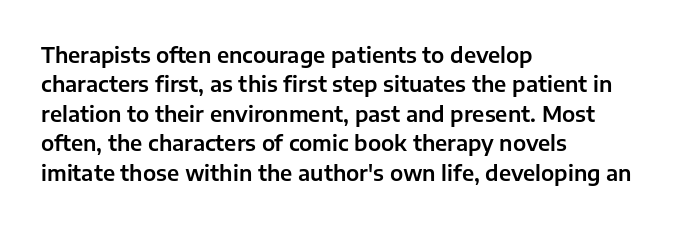
Q: Is the text italic (slanted)? A: No, it is upright.
Q: Is the text underlined? A: No.
Q: How is the paragraph aligned? A: Left-aligned.
Q: Is the spacing between letters normal or unusually wide? A: Normal.
Q: Is the spacing between lines tight, normal or loose? A: Normal.
